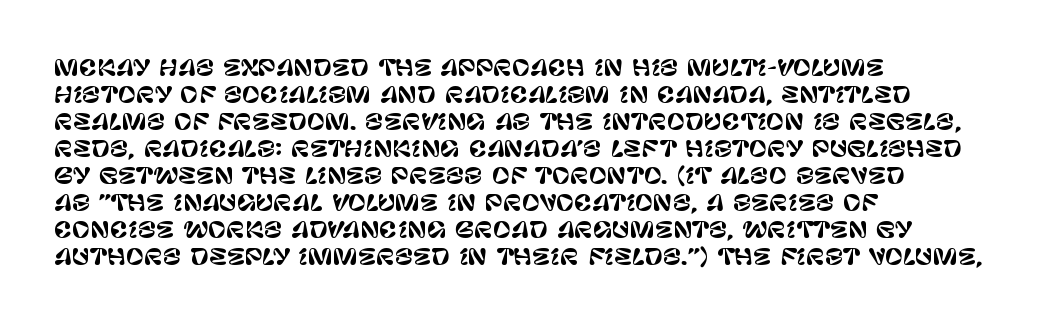
The image shows 22 px text type; set left-aligned, line spacing 1.23x, normal letter spacing, not underlined.
